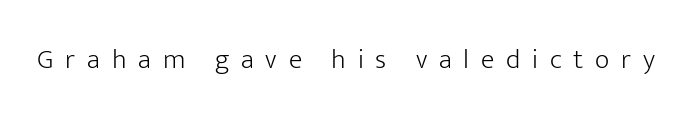
Q: Is the text bold? A: No.
Q: Is the text italic (slanted)? A: No, it is upright.
Q: Is the typeface a serif or a sans-serif typeface? A: Sans-serif.
Q: Is the text underlined? A: No.
Q: Is the spacing between letters normal or unusually wide? A: Unusually wide.
Q: Width (condensed, normal, or wide)? A: Normal.
Q: Stroke contrast? A: Low.
Q: x-height? A: Medium.
Q: Monospaced? A: No.
